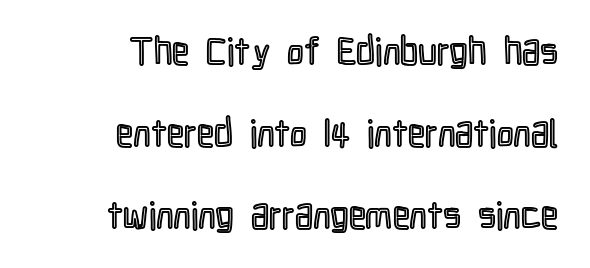
{"italic": "no", "width": "condensed", "x_height": "medium", "monospaced": "no", "underline": "no", "align": "right", "line_spacing": "loose", "line_spacing_ratio": 2.16, "letter_spacing": "normal", "letter_spacing_em": 0.0, "glyph_px": 38}
